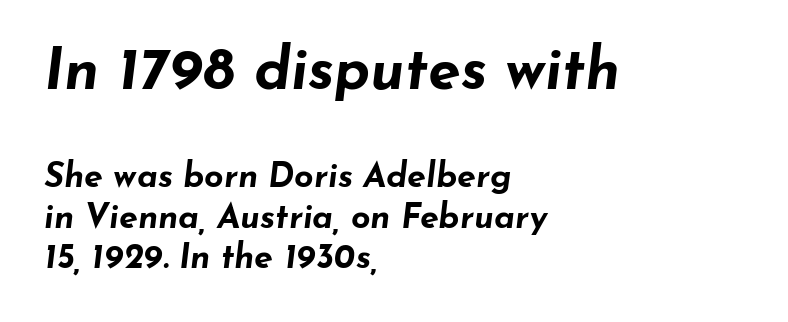
Q: Is the text bold? A: Yes.
Q: Is the text italic (slanted)? A: Yes, it leans right by about 7 degrees.
Q: Is the text underlined? A: No.
Q: How is the paragraph aligned? A: Left-aligned.
Q: Is the spacing between letters normal or unusually wide? A: Normal.
Q: Which block of text is set in a larger size, the first (top) or the second (bottom)? A: The first (top) one.
Q: Width (condensed, normal, or wide)? A: Wide.
Q: Stroke contrast? A: Low.
Q: x-height? A: Small.
Q: Monospaced? A: No.
